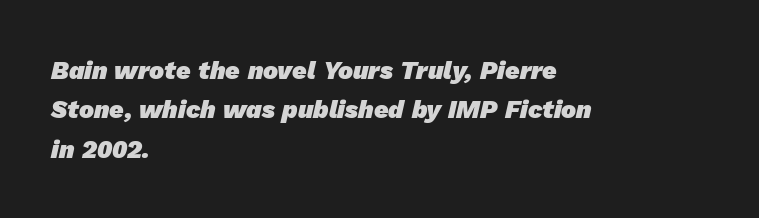
The letterforms sit shoulder to shoulder at normal distance. These words are printed bold, with thick strokes throughout. This sample is left-justified, so line endings fall wherever the words run out. Leading matches the norm, producing a regular column.
